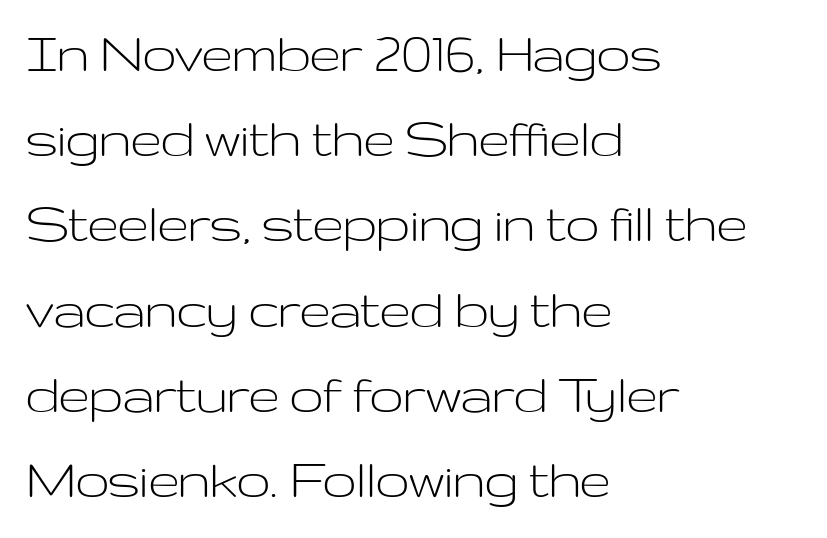
The image shows 60 px light, wide sans-serif type, upright; set left-aligned, normal line spacing (1.42x), normal letter spacing, not underlined; low stroke contrast and a medium x-height.
